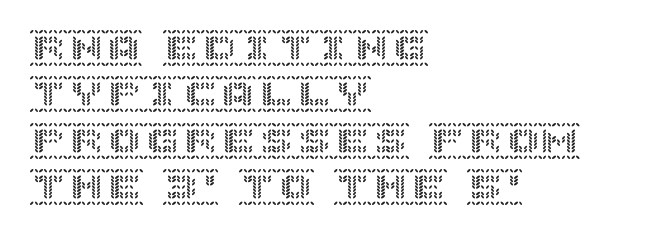
{"italic": "no", "width": "normal", "x_height": "large", "underline": "no", "align": "left", "line_spacing_ratio": 1.22, "letter_spacing": "normal", "letter_spacing_em": 0.0, "glyph_px": 38}
